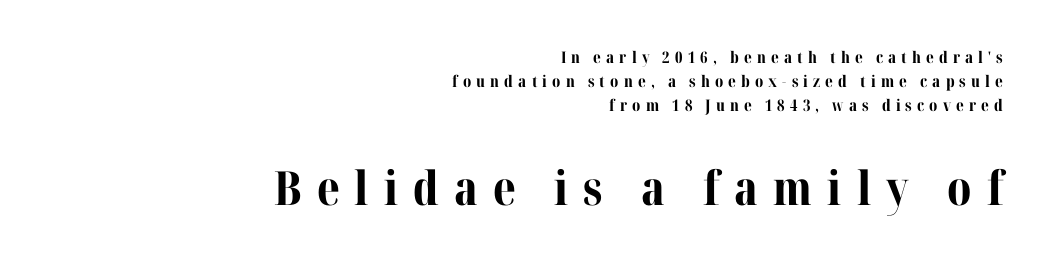
Q: Is the text bold? A: Yes.
Q: Is the text italic (slanted)? A: No, it is upright.
Q: Is the typeface a serif or a sans-serif typeface? A: Serif.
Q: Is the text underlined? A: No.
Q: How is the paragraph aligned? A: Right-aligned.
Q: Is the spacing between letters normal or unusually wide? A: Unusually wide.
Q: Is the spacing between lines tight, normal or loose? A: Normal.
Q: Which block of text is set in a larger size, the first (top) or the second (bottom)? A: The second (bottom) one.
Q: Width (condensed, normal, or wide)? A: Normal.
Q: Stroke contrast? A: Medium.
Q: x-height? A: Medium.
Q: Monospaced? A: No.
